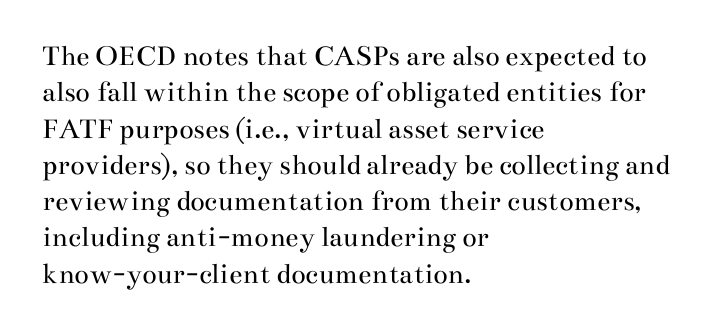
You could call the tracking neutral — neither tight nor loose. No chunkiness to these letters — they're not bold. Only glyphs here, with clear space below each row. The letters carry serifs — small finishing strokes at the ends of their stems. The passage shown is typed in a proportional face where columns would drift.
